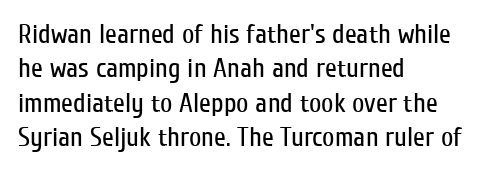
{"italic": "no", "bold": "no", "underline": "no", "align": "left", "line_spacing": "normal", "line_spacing_ratio": 1.27, "letter_spacing": "normal", "letter_spacing_em": 0.0, "glyph_px": 27}
